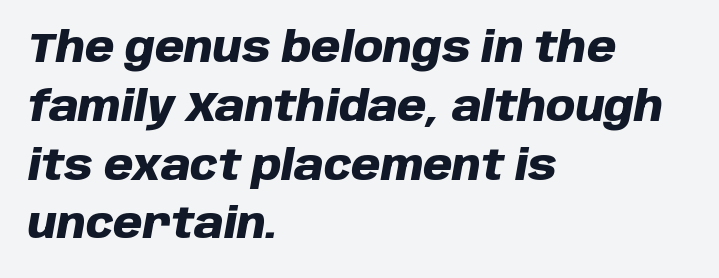
The image shows 42 px heavy type, italic (leaning right); set left-aligned, normal line spacing (1.4x), normal letter spacing, not underlined; low stroke contrast and a large x-height.
